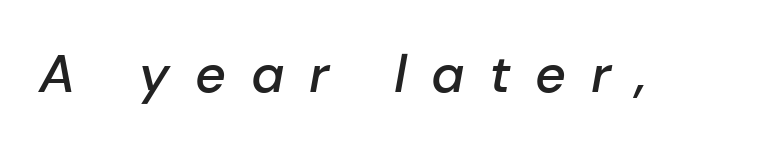
{"italic": "yes", "lean": "right", "slant_degrees": 10, "bold": "semi", "weight": "semibold", "width": "normal", "stroke_contrast": "low", "x_height": "medium", "monospaced": "no", "underline": "no", "letter_spacing": "wide", "letter_spacing_em": 0.47, "glyph_px": 53}
